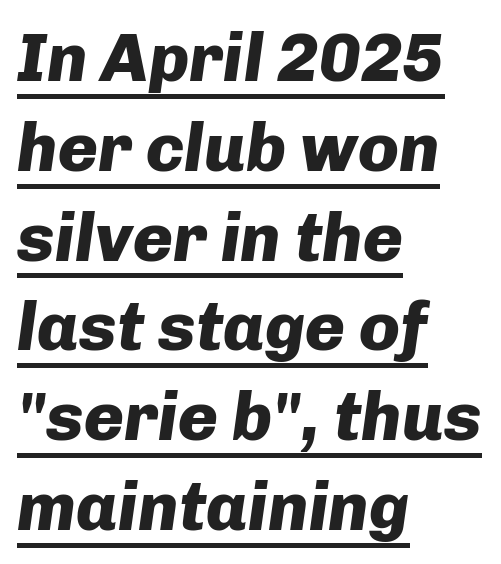
Q: Is the text bold? A: Yes.
Q: Is the text italic (slanted)? A: Yes, it leans right by about 8 degrees.
Q: Is the text underlined? A: Yes.
Q: How is the paragraph aligned? A: Left-aligned.
Q: Is the spacing between letters normal or unusually wide? A: Normal.
Q: Is the spacing between lines tight, normal or loose? A: Normal.
Q: Width (condensed, normal, or wide)? A: Normal.
Q: Stroke contrast? A: Low.
Q: x-height? A: Medium.
Q: Monospaced? A: No.
